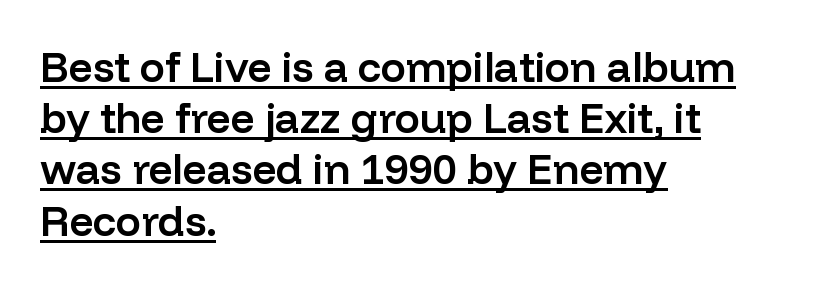
{"serif": "no", "italic": "no", "bold": "semi", "weight": "semibold", "width": "normal", "stroke_contrast": "low", "x_height": "medium", "monospaced": "no", "underline": "yes", "align": "left", "line_spacing_ratio": 1.22, "letter_spacing": "normal", "letter_spacing_em": 0.0, "glyph_px": 42}
